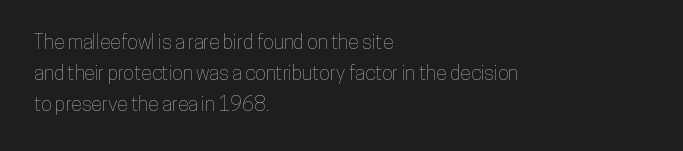
The image shows 20 px text type, upright; set left-aligned, normal line spacing (1.56x), normal letter spacing, not underlined.
